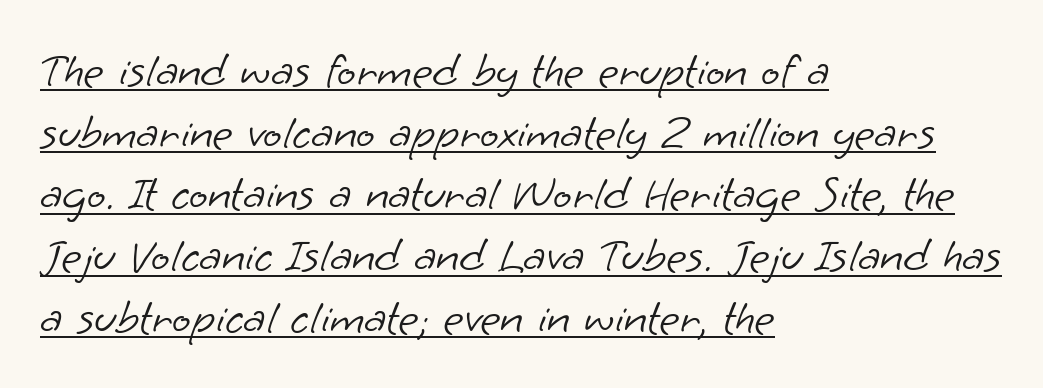
{"serif": "no", "bold": "no", "weight": "light", "width": "normal", "stroke_contrast": "low", "x_height": "small", "monospaced": "no", "underline": "yes", "align": "left", "line_spacing": "normal", "line_spacing_ratio": 1.26, "letter_spacing": "normal", "letter_spacing_em": 0.0, "glyph_px": 49}
